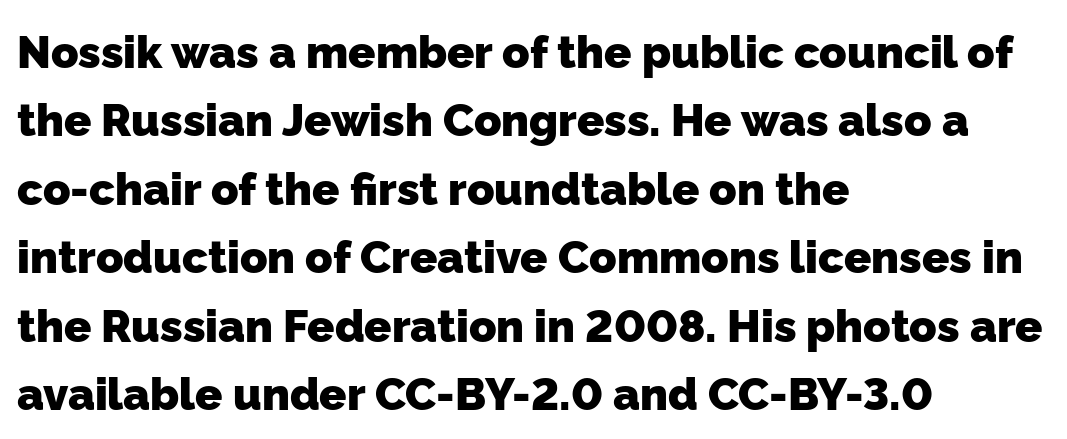
The image shows 45 px heavy sans-serif type; set left-aligned, normal line spacing (1.52x), normal letter spacing, not underlined; low stroke contrast and a medium x-height.
